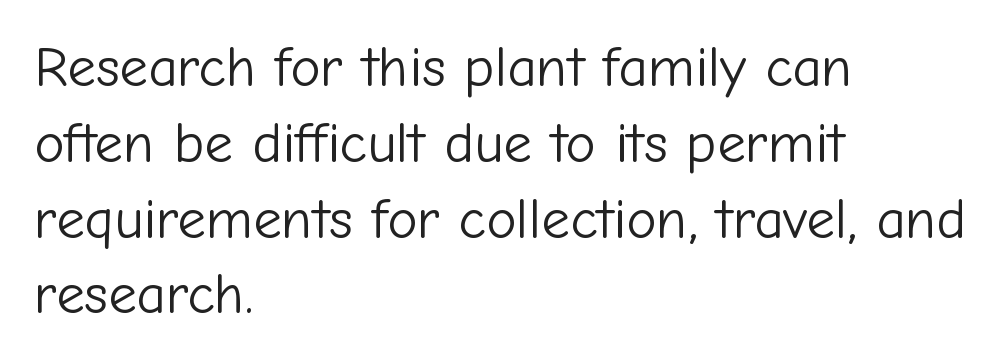
The image shows 57 px light sans-serif type, upright; set left-aligned, normal line spacing (1.33x), normal letter spacing, not underlined; low stroke contrast and a medium x-height.
